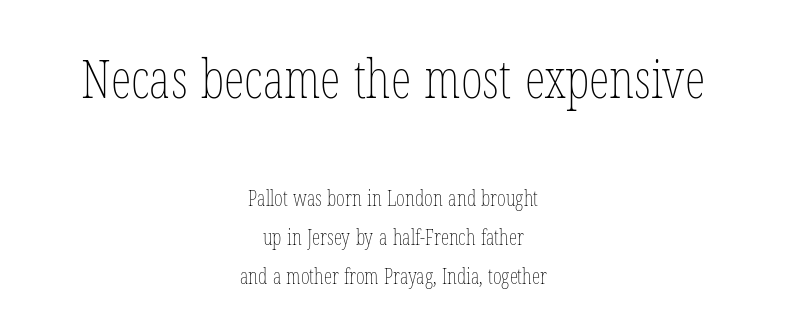
Q: Is the text bold? A: No.
Q: Is the text italic (slanted)? A: No, it is upright.
Q: Is the text underlined? A: No.
Q: How is the paragraph aligned? A: Centered.
Q: Is the spacing between letters normal or unusually wide? A: Normal.
Q: Which block of text is set in a larger size, the first (top) or the second (bottom)? A: The first (top) one.
Q: Width (condensed, normal, or wide)? A: Condensed.
Q: Stroke contrast? A: Low.
Q: x-height? A: Medium.
Q: Monospaced? A: No.
